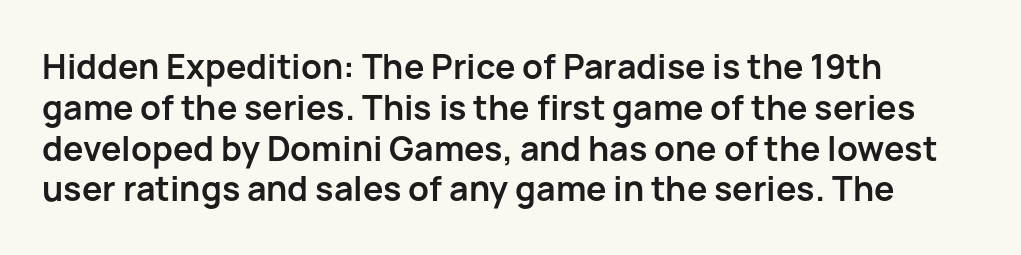
A student would call this left alignment; a typographer would say flush left, rag right. Short note: letters normally spaced. Look at the stroke-to-counter ratio: heavy, a bold. The rendering shows plain stroke endings on the letterforms — a sans-serif design.
